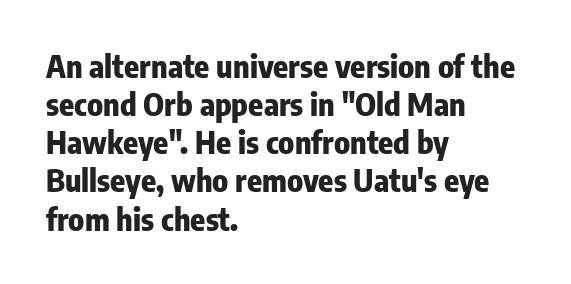
{"serif": "no", "italic": "no", "bold": "yes", "weight": "heavy", "width": "condensed", "stroke_contrast": "low", "x_height": "medium", "monospaced": "no", "underline": "no", "align": "left", "line_spacing_ratio": 1.23, "letter_spacing": "normal", "letter_spacing_em": 0.0, "glyph_px": 31}
